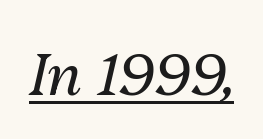
{"italic": "yes", "lean": "right", "slant_degrees": 13, "bold": "no", "weight": "regular", "width": "normal", "stroke_contrast": "medium", "x_height": "medium", "monospaced": "no", "underline": "yes", "letter_spacing": "normal", "letter_spacing_em": 0.0, "glyph_px": 58}
